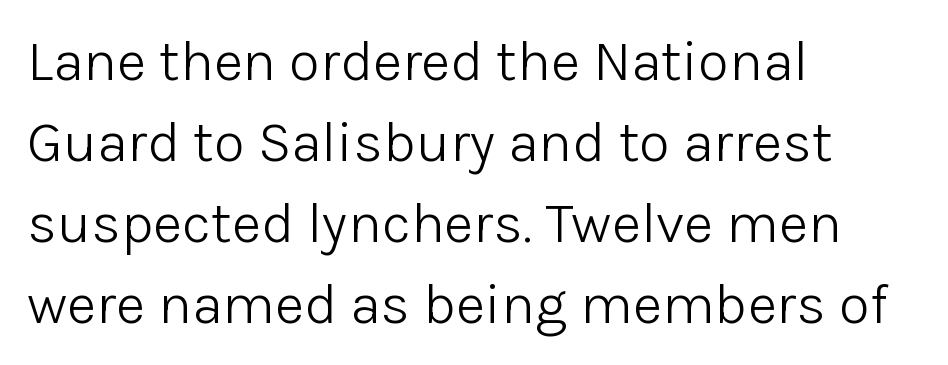
Q: Is the text bold? A: No.
Q: Is the text italic (slanted)? A: No, it is upright.
Q: Is the typeface a serif or a sans-serif typeface? A: Sans-serif.
Q: Is the text underlined? A: No.
Q: How is the paragraph aligned? A: Left-aligned.
Q: Is the spacing between letters normal or unusually wide? A: Normal.
Q: Is the spacing between lines tight, normal or loose? A: Normal.
Q: Width (condensed, normal, or wide)? A: Normal.
Q: Stroke contrast? A: Low.
Q: x-height? A: Medium.
Q: Monospaced? A: No.
